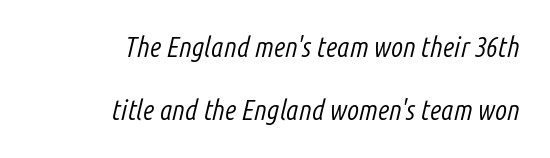
{"italic": "yes", "lean": "right", "slant_degrees": 14, "bold": "no", "weight": "light", "width": "condensed", "stroke_contrast": "low", "x_height": "medium", "monospaced": "no", "underline": "no", "align": "right", "line_spacing": "loose", "line_spacing_ratio": 2.24, "letter_spacing": "normal", "letter_spacing_em": 0.0, "glyph_px": 28}
